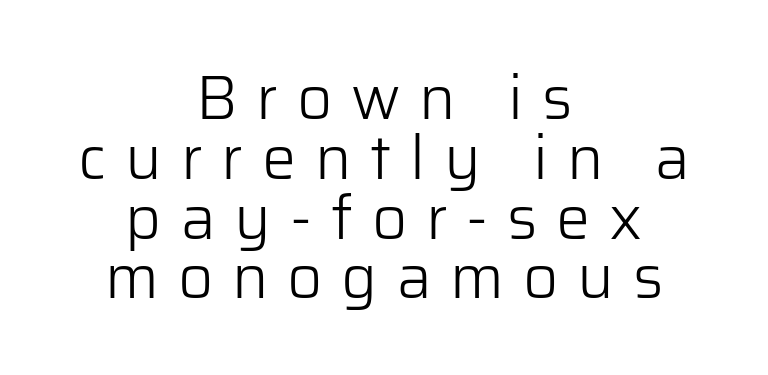
The image shows 61 px light sans-serif type, upright; set centered, tight line spacing (0.98x), unusually wide letter spacing (+0.31 em), not underlined; low stroke contrast and a medium x-height.
